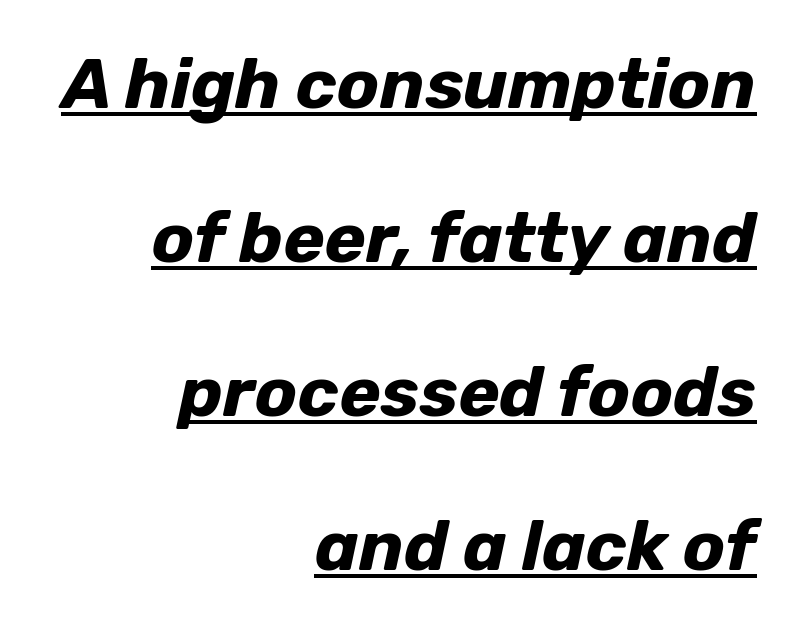
Q: Is the text bold? A: Yes.
Q: Is the text italic (slanted)? A: Yes, it leans right by about 12 degrees.
Q: Is the text underlined? A: Yes.
Q: How is the paragraph aligned? A: Right-aligned.
Q: Is the spacing between letters normal or unusually wide? A: Normal.
Q: Is the spacing between lines tight, normal or loose? A: Loose.
Q: Width (condensed, normal, or wide)? A: Normal.
Q: Stroke contrast? A: Low.
Q: x-height? A: Medium.
Q: Monospaced? A: No.
